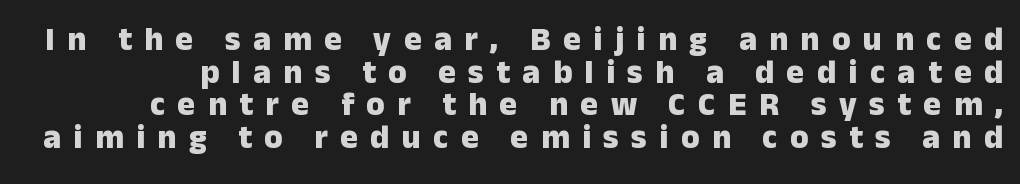
The image shows 33 px heavy sans-serif type, upright; set tight line spacing (0.99x), unusually wide letter spacing (+0.38 em), not underlined; low stroke contrast and a medium x-height.
